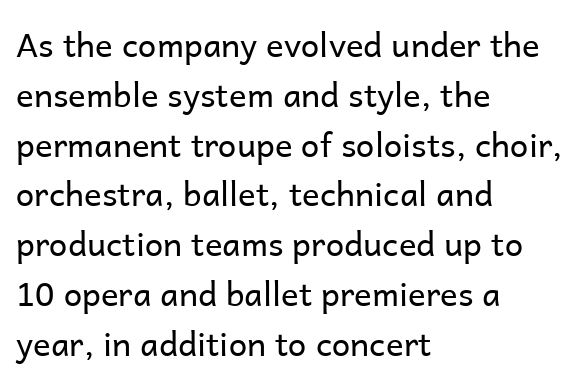
Q: Is the text bold? A: No.
Q: Is the text italic (slanted)? A: No, it is upright.
Q: Is the typeface a serif or a sans-serif typeface? A: Sans-serif.
Q: Is the text underlined? A: No.
Q: How is the paragraph aligned? A: Left-aligned.
Q: Is the spacing between letters normal or unusually wide? A: Normal.
Q: Is the spacing between lines tight, normal or loose? A: Normal.
Q: Width (condensed, normal, or wide)? A: Normal.
Q: Stroke contrast? A: Low.
Q: x-height? A: Medium.
Q: Monospaced? A: No.
